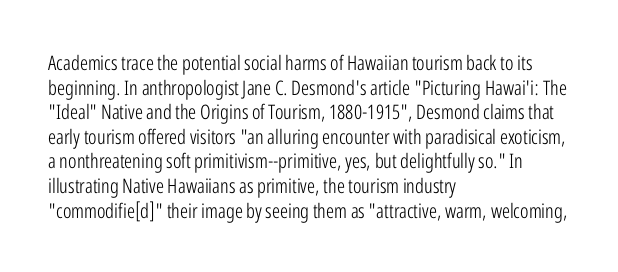
The image shows 20 px text type, upright; set left-aligned, line spacing 1.23x, normal letter spacing, not underlined.
